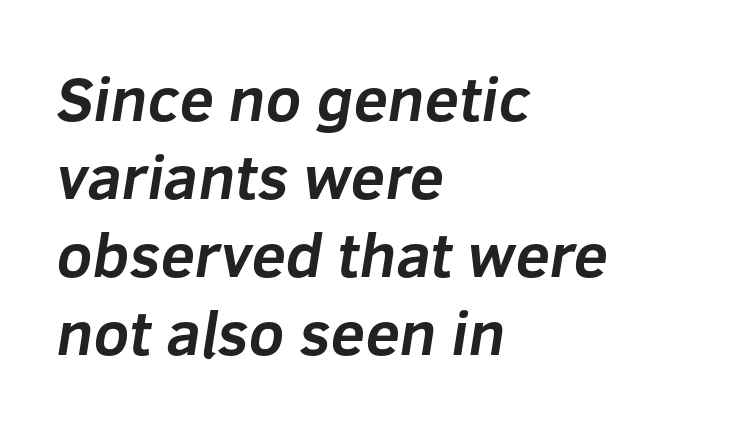
Q: Is the text bold? A: Yes.
Q: Is the typeface a serif or a sans-serif typeface? A: Sans-serif.
Q: Is the text underlined? A: No.
Q: How is the paragraph aligned? A: Left-aligned.
Q: Is the spacing between letters normal or unusually wide? A: Normal.
Q: Is the spacing between lines tight, normal or loose? A: Normal.
Q: Width (condensed, normal, or wide)? A: Normal.
Q: Stroke contrast? A: Low.
Q: x-height? A: Medium.
Q: Monospaced? A: No.
